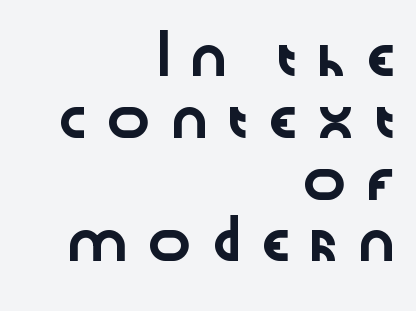
{"serif": "no", "italic": "no", "width": "wide", "stroke_contrast": "low", "x_height": "medium", "monospaced": "no", "underline": "no", "align": "right", "line_spacing": "normal", "line_spacing_ratio": 1.67, "letter_spacing": "wide", "letter_spacing_em": 0.37, "glyph_px": 37}
